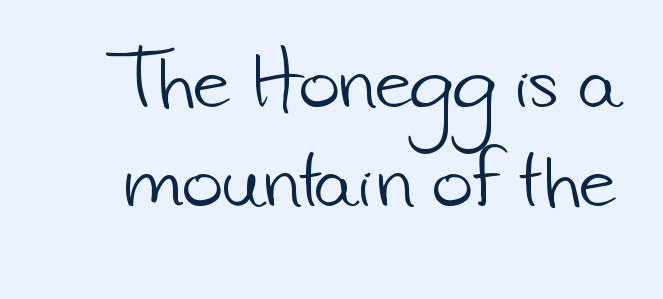
{"serif": "no", "bold": "no", "weight": "light", "width": "normal", "stroke_contrast": "low", "x_height": "small", "monospaced": "no", "underline": "no", "line_spacing": "normal", "line_spacing_ratio": 1.42, "letter_spacing": "normal", "letter_spacing_em": 0.0, "glyph_px": 70}
